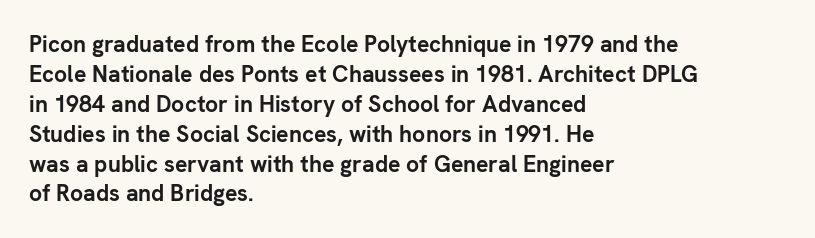
{"italic": "no", "bold": "yes", "underline": "no", "align": "left", "line_spacing": "normal", "line_spacing_ratio": 1.3, "letter_spacing": "normal", "letter_spacing_em": 0.0, "glyph_px": 23}
